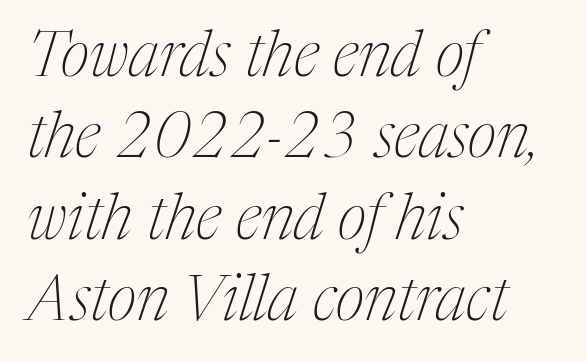
Q: Is the text bold? A: No.
Q: Is the text italic (slanted)? A: Yes, it leans right by about 17 degrees.
Q: Is the typeface a serif or a sans-serif typeface? A: Serif.
Q: Is the text underlined? A: No.
Q: How is the paragraph aligned? A: Left-aligned.
Q: Is the spacing between letters normal or unusually wide? A: Normal.
Q: Is the spacing between lines tight, normal or loose? A: Normal.
Q: Width (condensed, normal, or wide)? A: Condensed.
Q: Stroke contrast? A: Medium.
Q: x-height? A: Medium.
Q: Monospaced? A: No.
